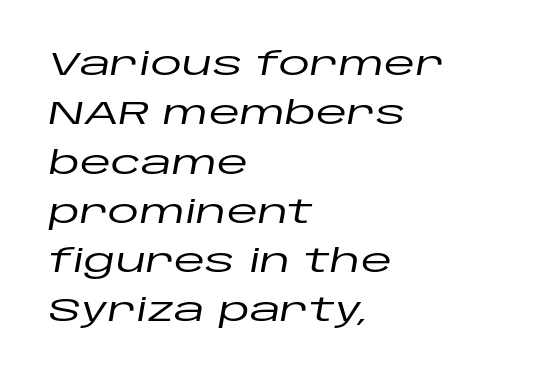
{"italic": "yes", "lean": "right", "slant_degrees": 10, "width": "wide", "stroke_contrast": "low", "x_height": "large", "monospaced": "no", "underline": "no", "align": "left", "line_spacing": "normal", "line_spacing_ratio": 1.54, "letter_spacing": "normal", "letter_spacing_em": 0.0, "glyph_px": 32}
